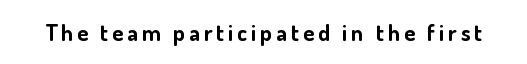
Q: Is the text bold? A: Yes.
Q: Is the text italic (slanted)? A: No, it is upright.
Q: Is the text underlined? A: No.
